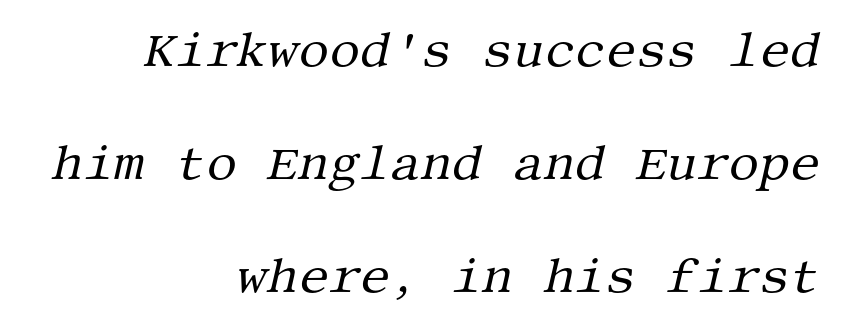
{"serif": "yes", "italic": "yes", "lean": "right", "slant_degrees": 13, "bold": "no", "weight": "regular", "width": "normal", "stroke_contrast": "medium", "x_height": "large", "underline": "no", "align": "right", "line_spacing": "loose", "line_spacing_ratio": 2.35, "letter_spacing": "normal", "letter_spacing_em": 0.0, "glyph_px": 48}
